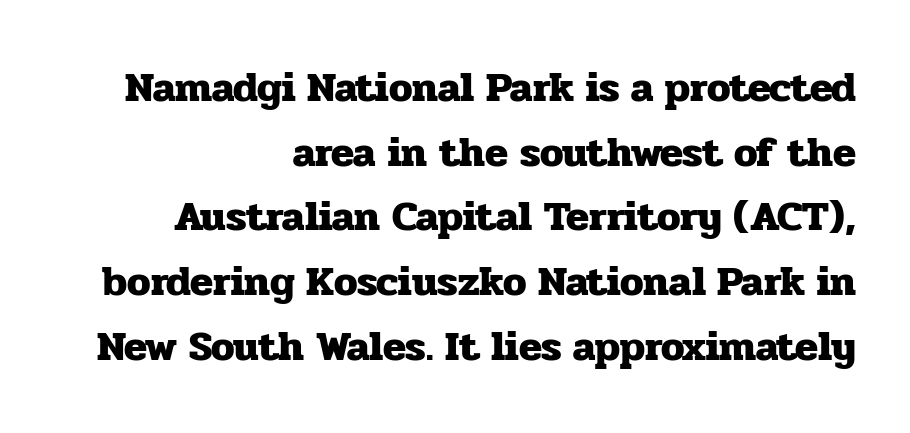
{"serif": "yes", "italic": "no", "bold": "yes", "weight": "heavy", "width": "normal", "stroke_contrast": "low", "x_height": "medium", "monospaced": "no", "underline": "no", "align": "right", "line_spacing": "normal", "line_spacing_ratio": 1.54, "letter_spacing": "normal", "letter_spacing_em": 0.0, "glyph_px": 42}
